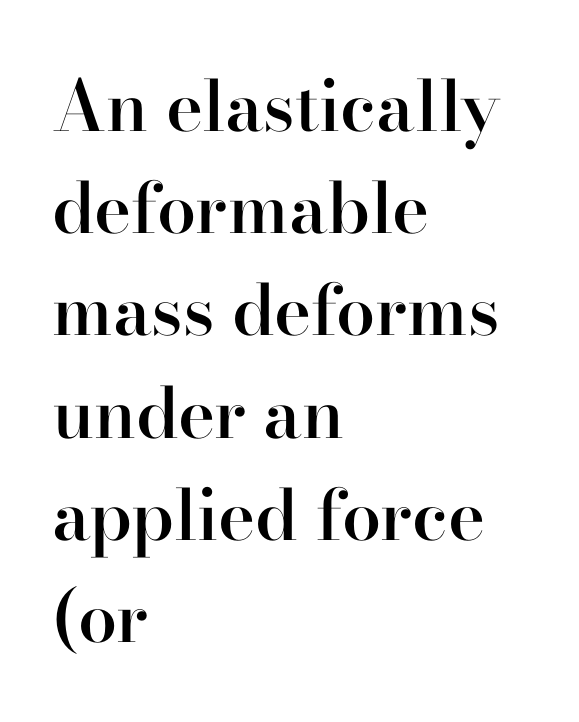
Strokes here are thickened, but only to semibold level. Caption: multi-line text, flush left, ragged right. The rendering uses natural spacing where letterforms have individual widths. In terms of letterform style, serifs are clearly present. Honestly, the letter spacing is just normal — you wouldn't notice it.
